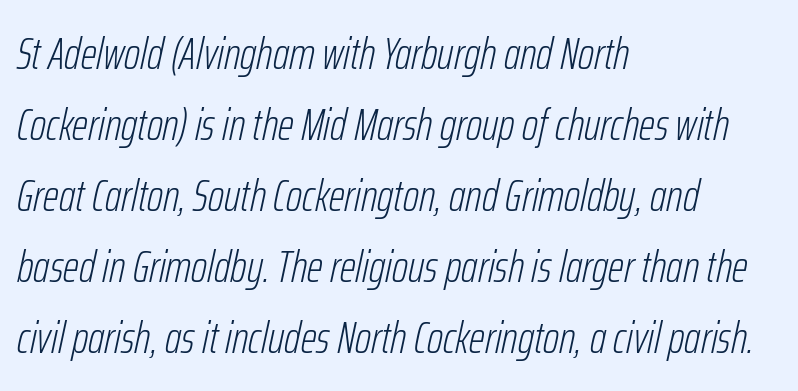
The image shows 45 px light, condensed type, italic (leaning right); set left-aligned, normal line spacing (1.58x), normal letter spacing, not underlined; low stroke contrast and a medium x-height.
